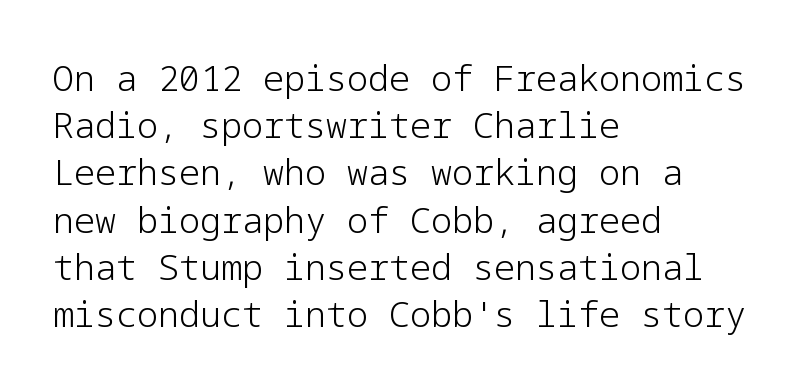
The letters stand straight up with perfectly vertical stems. Left-aligned paragraph, ragged on the right. These glyphs show unthickened strokes, regular width or finer. Tracking here is standard; glyphs follow each other at the usual distance. The string is rendered with underlining switched off.
